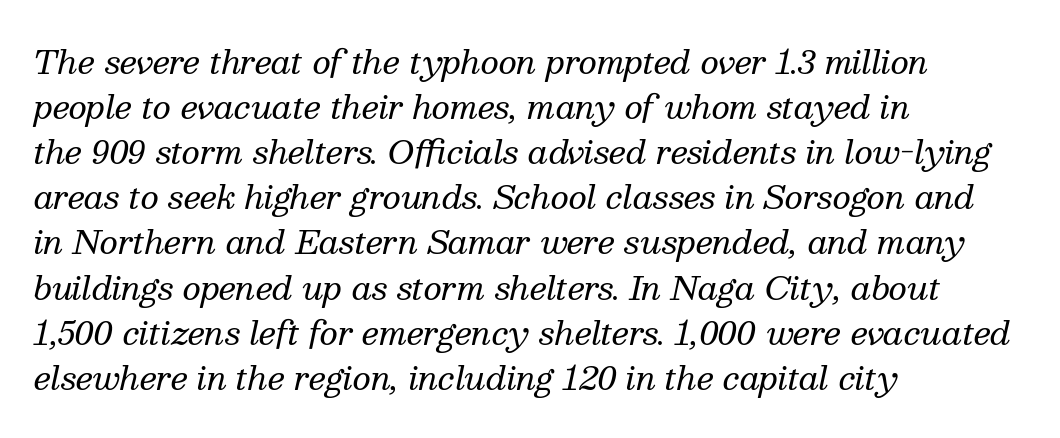
{"serif": "yes", "italic": "yes", "lean": "right", "slant_degrees": 13, "bold": "no", "weight": "regular", "width": "normal", "stroke_contrast": "medium", "x_height": "medium", "monospaced": "no", "underline": "no", "align": "left", "line_spacing": "normal", "line_spacing_ratio": 1.41, "letter_spacing": "normal", "letter_spacing_em": 0.0, "glyph_px": 32}
